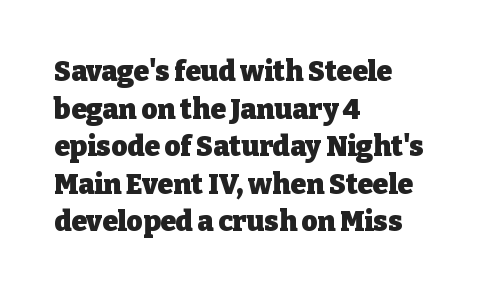
The lettering stays uniformly vertical, giving the passage a roman look. Summary of weight: heavy, a full bold. Character widths vary here, with narrow letters taking less room than wide ones. The paragraph shown leans on its left margin. The words here are not underlined.
